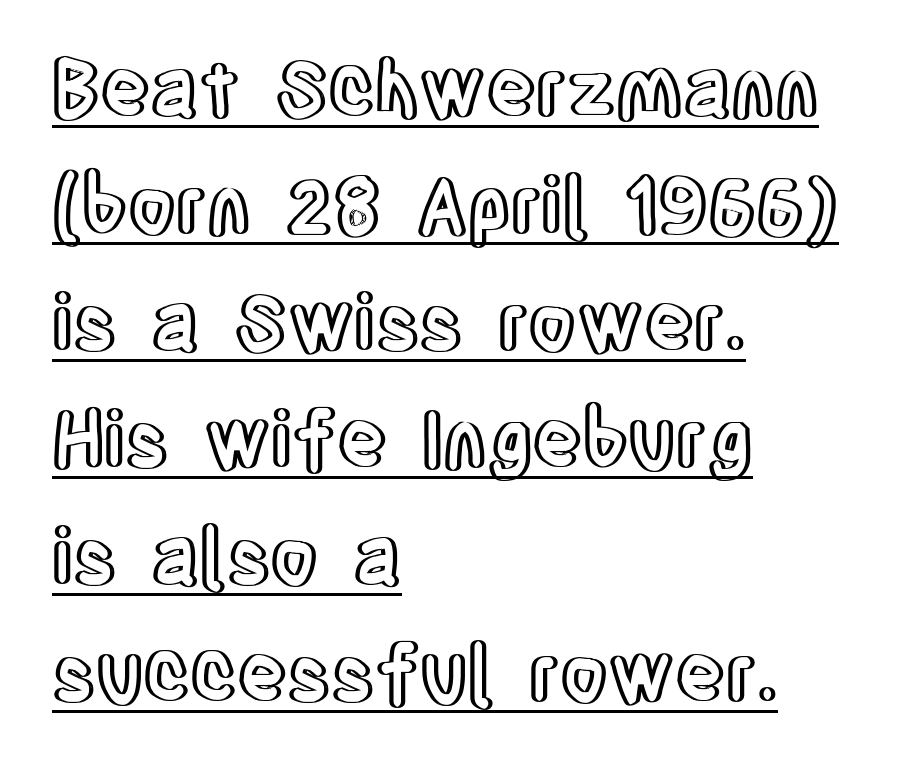
Line beginnings align vertically; line endings do not. Do the characters align in a grid? No, the font is proportional. Nothing unusual about the tracking: characters are spaced as the font intends. This sample uses an upright cut, with every glyph sitting square on the baseline.
